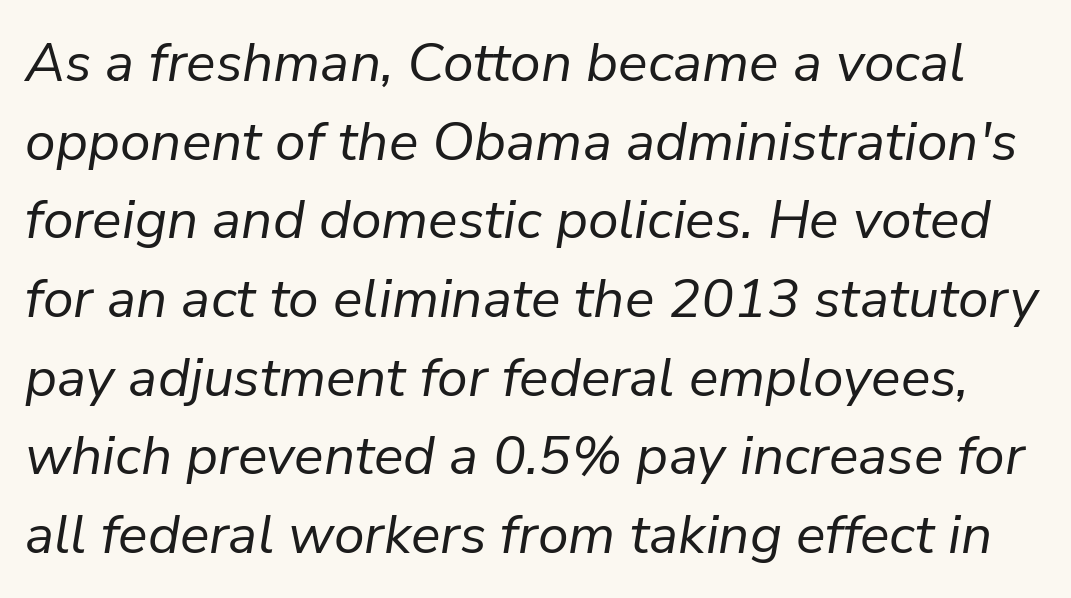
Q: Is the text bold? A: No.
Q: Is the text italic (slanted)? A: Yes, it leans right by about 9 degrees.
Q: Is the text underlined? A: No.
Q: Is the spacing between letters normal or unusually wide? A: Normal.
Q: Is the spacing between lines tight, normal or loose? A: Normal.
Q: Width (condensed, normal, or wide)? A: Normal.
Q: Stroke contrast? A: Low.
Q: x-height? A: Medium.
Q: Monospaced? A: No.
